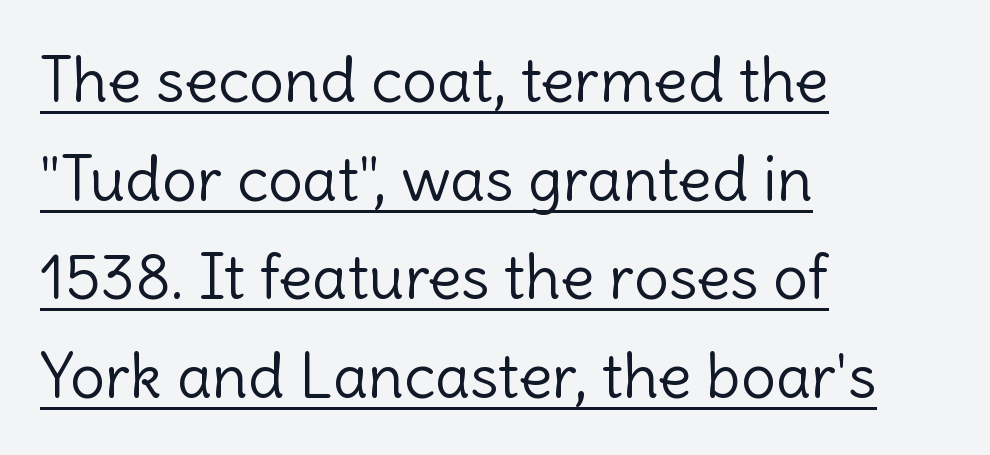
Each letter keeps its own natural width here, so spacing adapts to shape. The passage shown is not bold in any degree. Nope, no serifs anywhere on these letters. Students, observe the line beneath the letters — that is underlining.
